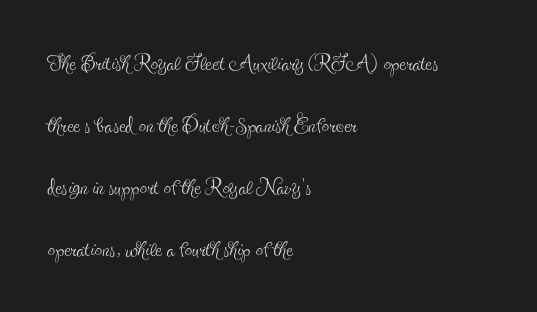
{"serif": "yes", "bold": "no", "weight": "thin", "width": "condensed", "x_height": "small", "monospaced": "no", "underline": "no", "align": "left", "line_spacing": "loose", "line_spacing_ratio": 2.07, "letter_spacing": "normal", "letter_spacing_em": 0.0, "glyph_px": 30}
